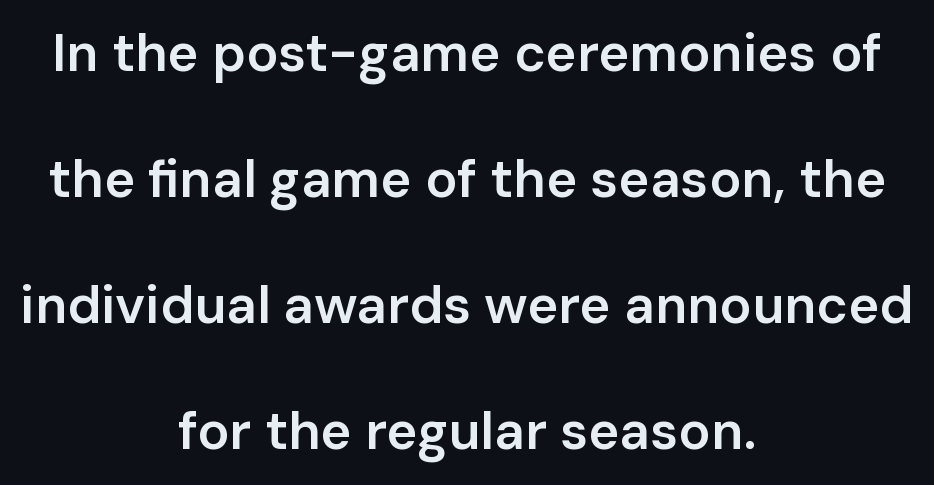
{"serif": "no", "italic": "no", "bold": "semi", "weight": "semibold", "width": "normal", "stroke_contrast": "low", "x_height": "medium", "monospaced": "no", "underline": "no", "align": "center", "line_spacing": "loose", "line_spacing_ratio": 2.38, "letter_spacing": "normal", "letter_spacing_em": 0.0, "glyph_px": 53}
